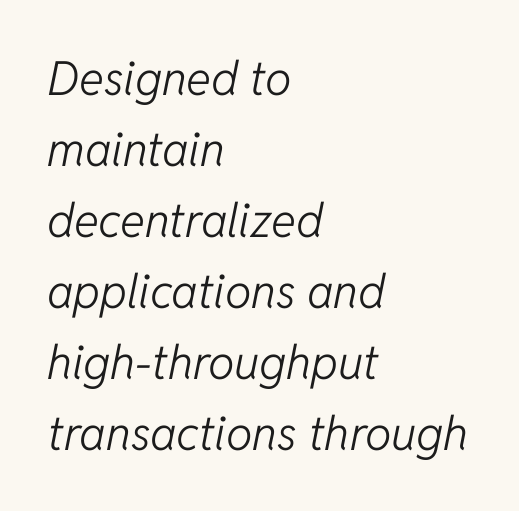
The vertical gap from one line to the next is medium. Ink coverage per letter is moderate at most. Tracking here is standard; glyphs follow each other at the usual distance. Line beginnings align vertically; line endings do not. In terms of posture, this sample is oblique.
